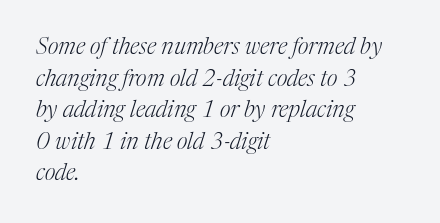
{"italic": "yes", "lean": "right", "slant_degrees": 17, "bold": "no", "underline": "no", "align": "left", "line_spacing": "normal", "line_spacing_ratio": 1.37, "letter_spacing": "normal", "letter_spacing_em": 0.0, "glyph_px": 23}
